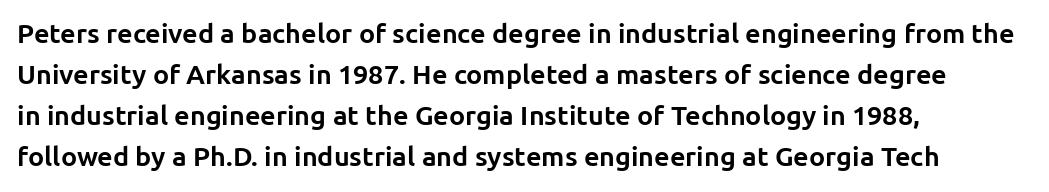
{"italic": "no", "bold": "yes", "underline": "no", "align": "left", "line_spacing": "normal", "line_spacing_ratio": 1.52, "letter_spacing": "normal", "letter_spacing_em": 0.0, "glyph_px": 27}
